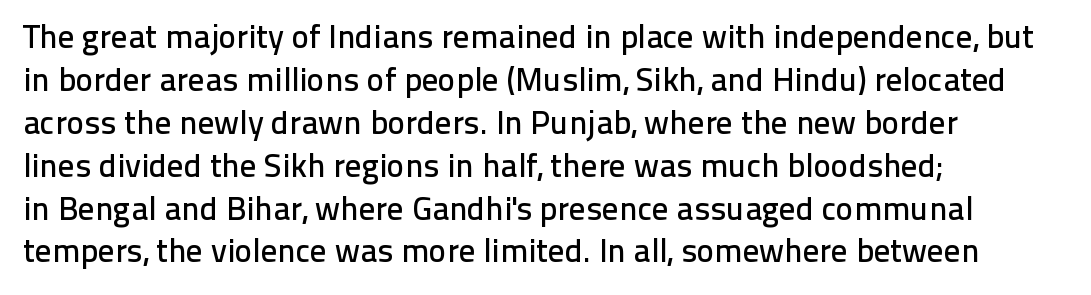
Think of a printed novel: that variable character pitch is what you see here. How would I describe the line gaps? Plain and ordinary. A typesetter would mark this as roman, not italic. Nope, no serifs anywhere on these letters.
